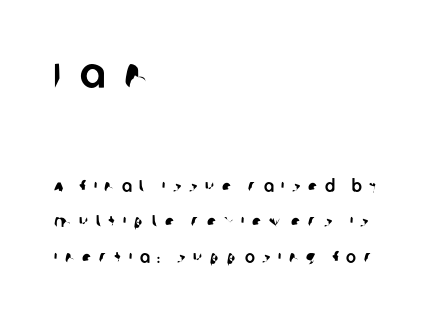
Q: Is the typeface a serif or a sans-serif typeface? A: Sans-serif.
Q: Is the text underlined? A: No.
Q: How is the paragraph aligned? A: Left-aligned.
Q: Is the spacing between letters normal or unusually wide? A: Unusually wide.
Q: Is the spacing between lines tight, normal or loose? A: Loose.
Q: Which block of text is set in a larger size, the first (top) or the second (bottom)? A: The first (top) one.
Q: Width (condensed, normal, or wide)? A: Normal.
Q: Stroke contrast? A: Low.
Q: x-height? A: Large.
Q: Monospaced? A: No.
